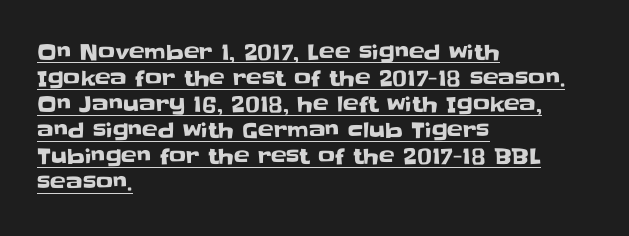
{"italic": "no", "underline": "yes", "align": "left", "line_spacing_ratio": 1.24, "letter_spacing": "normal", "letter_spacing_em": 0.0, "glyph_px": 21}
